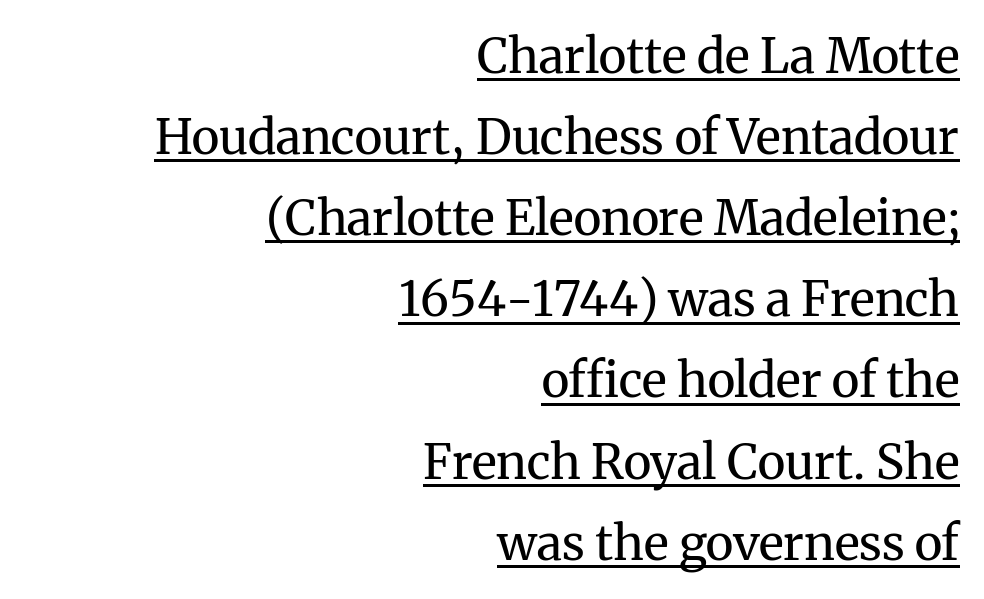
Q: Is the text bold? A: No.
Q: Is the text italic (slanted)? A: No, it is upright.
Q: Is the typeface a serif or a sans-serif typeface? A: Serif.
Q: Is the text underlined? A: Yes.
Q: How is the paragraph aligned? A: Right-aligned.
Q: Is the spacing between letters normal or unusually wide? A: Normal.
Q: Is the spacing between lines tight, normal or loose? A: Normal.
Q: Width (condensed, normal, or wide)? A: Normal.
Q: Stroke contrast? A: Medium.
Q: x-height? A: Medium.
Q: Monospaced? A: No.
